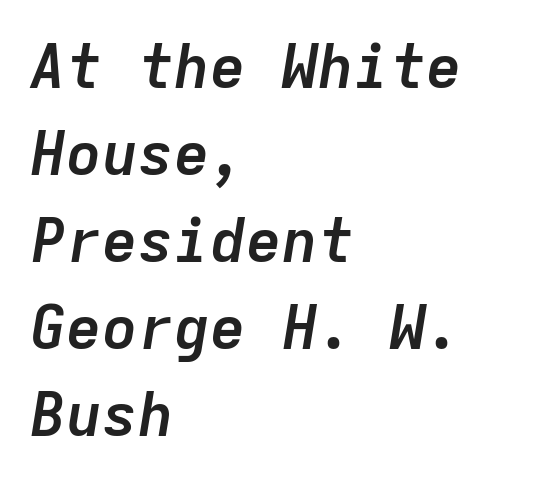
The image shows 60 px semibold type, italic (leaning right), monospaced; set left-aligned, normal line spacing (1.45x), normal letter spacing, not underlined; low stroke contrast and a medium x-height.
